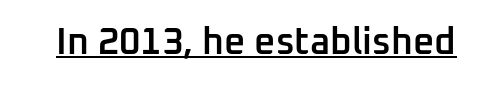
Typesetter's note: demi weight, one step under bold. A typesetter would call this proportional, since set widths differ per character. Each line of the rendering has a horizontal stroke beneath the glyphs. Tall strokes in this sample are plumb rather than angled. Each letter's strokes conclude bluntly, with no projecting serifs.
